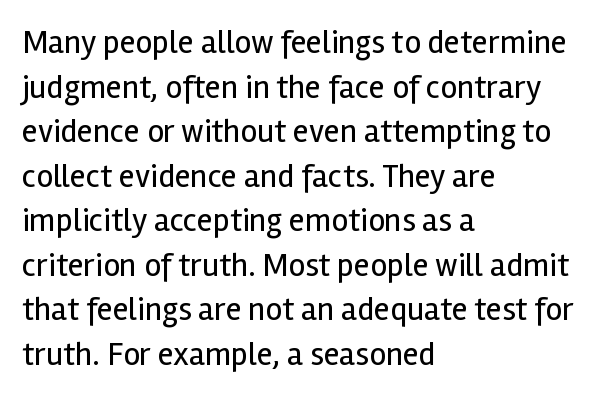
Q: Is the text bold? A: No.
Q: Is the text italic (slanted)? A: No, it is upright.
Q: Is the typeface a serif or a sans-serif typeface? A: Sans-serif.
Q: Is the text underlined? A: No.
Q: How is the paragraph aligned? A: Left-aligned.
Q: Is the spacing between letters normal or unusually wide? A: Normal.
Q: Is the spacing between lines tight, normal or loose? A: Normal.
Q: Width (condensed, normal, or wide)? A: Normal.
Q: x-height? A: Medium.
Q: Monospaced? A: No.
